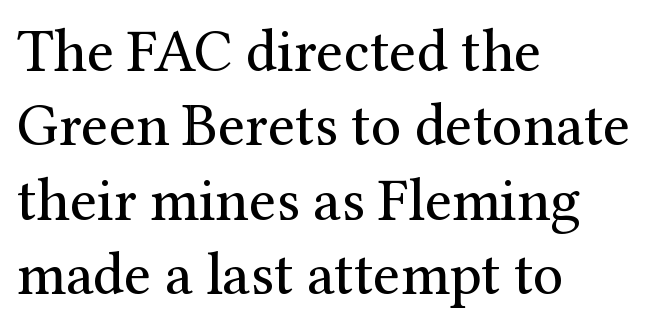
Visually the block forms a straight wall on the left and a jagged coastline on the right. Stroke terminals: seriffed. Tracking value appears to be zero — textbook default spacing. The space beneath each line is pristine and unruled. A typesetter would mark this as roman, not italic.
